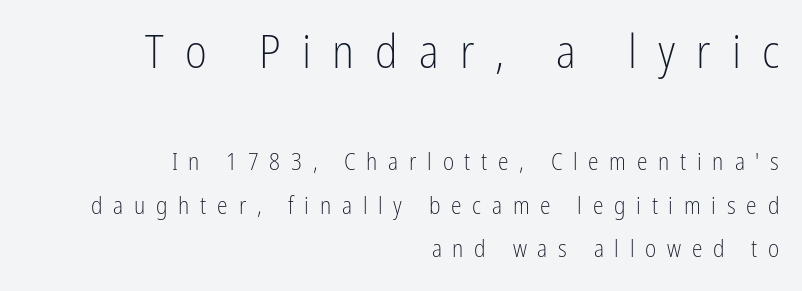
Q: Is the text bold? A: No.
Q: Is the text italic (slanted)? A: No, it is upright.
Q: Is the typeface a serif or a sans-serif typeface? A: Sans-serif.
Q: Is the text underlined? A: No.
Q: How is the paragraph aligned? A: Right-aligned.
Q: Is the spacing between letters normal or unusually wide? A: Unusually wide.
Q: Which block of text is set in a larger size, the first (top) or the second (bottom)? A: The first (top) one.
Q: Width (condensed, normal, or wide)? A: Condensed.
Q: Stroke contrast? A: Low.
Q: x-height? A: Medium.
Q: Monospaced? A: No.
